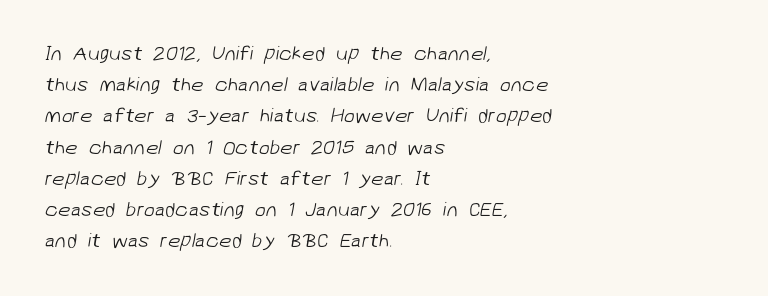
Q: Is the text bold? A: No.
Q: Is the text underlined? A: No.
Q: How is the paragraph aligned? A: Left-aligned.
Q: Is the spacing between letters normal or unusually wide? A: Normal.
Q: Is the spacing between lines tight, normal or loose? A: Normal.
